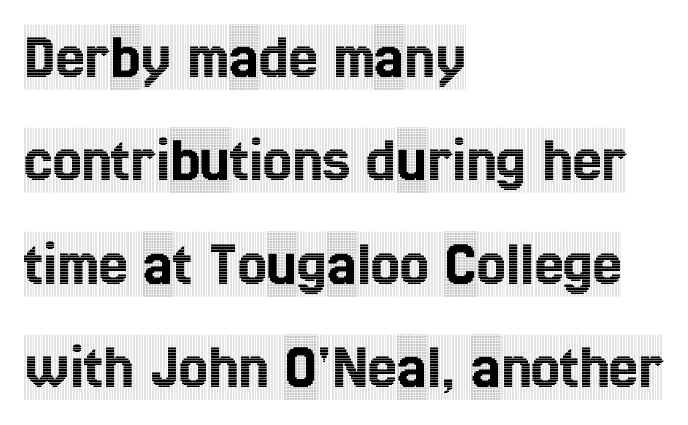
Q: Is the text italic (slanted)? A: No, it is upright.
Q: Is the typeface a serif or a sans-serif typeface? A: Serif.
Q: Is the text underlined? A: No.
Q: How is the paragraph aligned? A: Left-aligned.
Q: Is the spacing between letters normal or unusually wide? A: Normal.
Q: Is the spacing between lines tight, normal or loose? A: Normal.
Q: Width (condensed, normal, or wide)? A: Condensed.
Q: x-height? A: Large.
Q: Monospaced? A: No.
